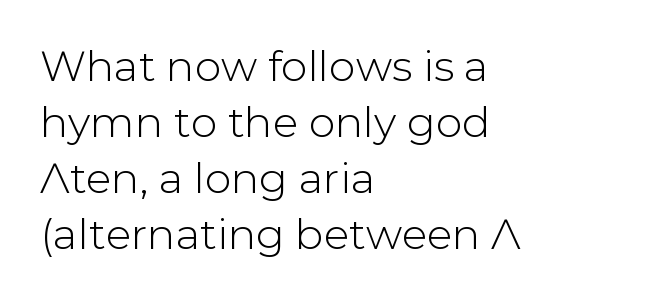
Q: Is the text italic (slanted)? A: No, it is upright.
Q: Is the typeface a serif or a sans-serif typeface? A: Sans-serif.
Q: Is the text underlined? A: No.
Q: How is the paragraph aligned? A: Left-aligned.
Q: Is the spacing between letters normal or unusually wide? A: Normal.
Q: Is the spacing between lines tight, normal or loose? A: Normal.
Q: Width (condensed, normal, or wide)? A: Normal.
Q: Stroke contrast? A: Low.
Q: x-height? A: Medium.
Q: Monospaced? A: No.
